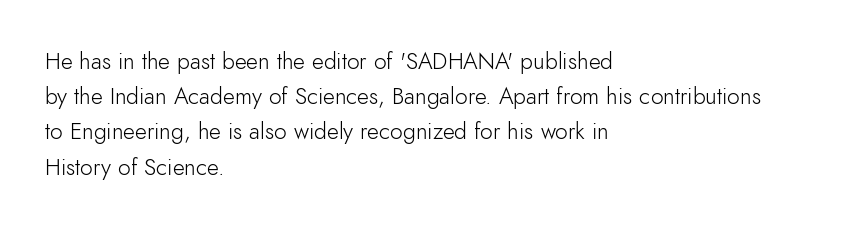
A typesetter would call this leading conventional body-copy spacing. Casual observation: everything's shoved over to the left. Counters stay open thanks to moderate or lighter strokes. The lettering stays uniformly vertical, giving the passage a roman look. No extra tracking has been applied to these lines. The gap between lines stays unmarked.
